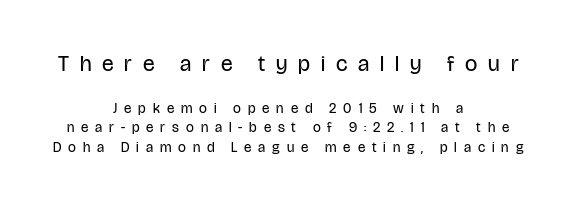
The image shows 22 px text type, upright; set centered, normal line spacing (1.41x), unusually wide letter spacing (+0.49 em), not underlined; the first (top) block is 1.57x larger.
